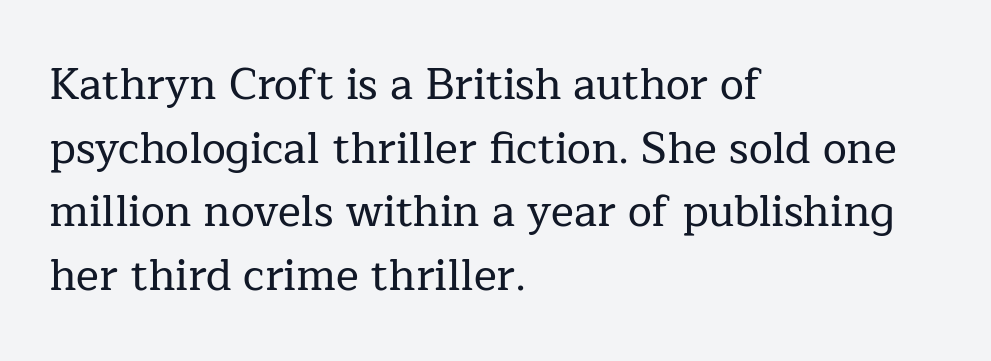
Every stem runs plumb, perpendicular to the baseline. Font category for this specimen: serif. Glance below the letters and you will spot only blank space. How would I describe the line gaps? Plain and ordinary. Caption: standard tracking, unaltered. Proportional: the letters do not fall into vertical columns.
